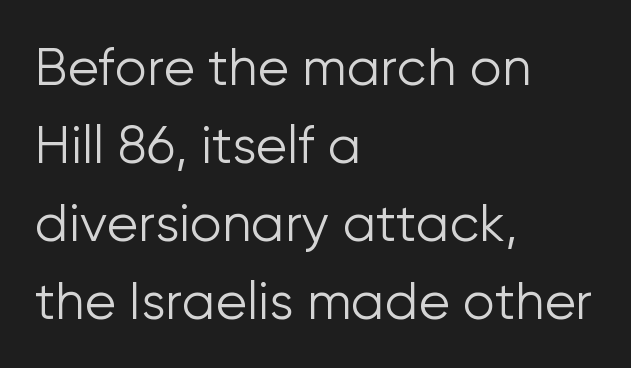
Q: Is the text bold? A: No.
Q: Is the text italic (slanted)? A: No, it is upright.
Q: Is the typeface a serif or a sans-serif typeface? A: Sans-serif.
Q: Is the text underlined? A: No.
Q: How is the paragraph aligned? A: Left-aligned.
Q: Is the spacing between letters normal or unusually wide? A: Normal.
Q: Is the spacing between lines tight, normal or loose? A: Normal.
Q: Width (condensed, normal, or wide)? A: Normal.
Q: Stroke contrast? A: Low.
Q: x-height? A: Medium.
Q: Monospaced? A: No.
